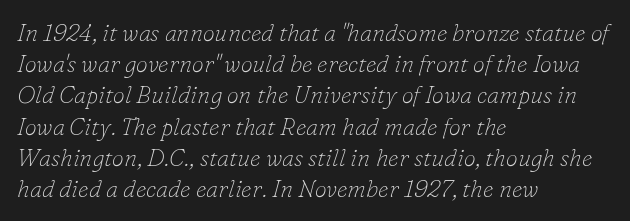
The image shows 24 px text type, italic (leaning right); set left-aligned, normal line spacing (1.3x), normal letter spacing, not underlined.
